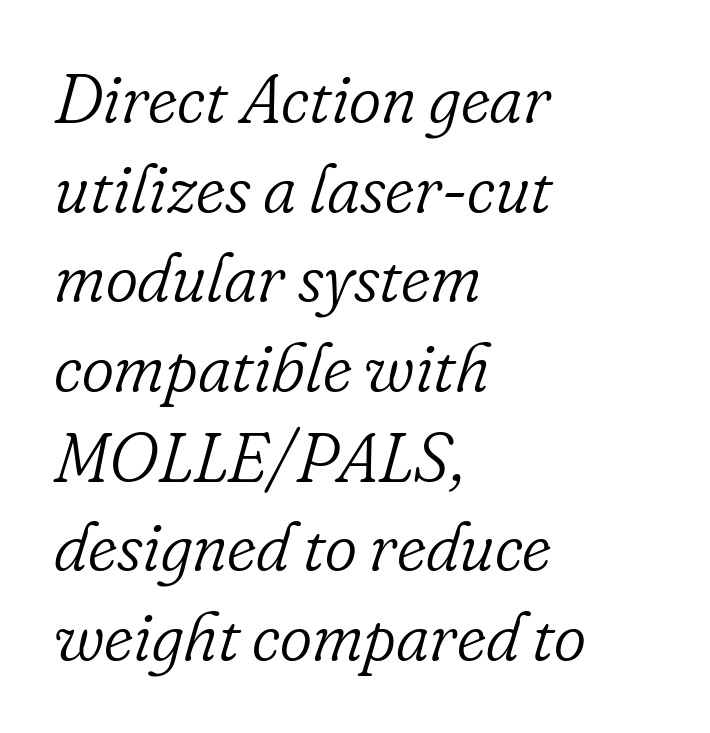
The image shows 69 px light serif type, italic (leaning right); set left-aligned, normal line spacing (1.3x), normal letter spacing, not underlined; low stroke contrast and a small x-height.
